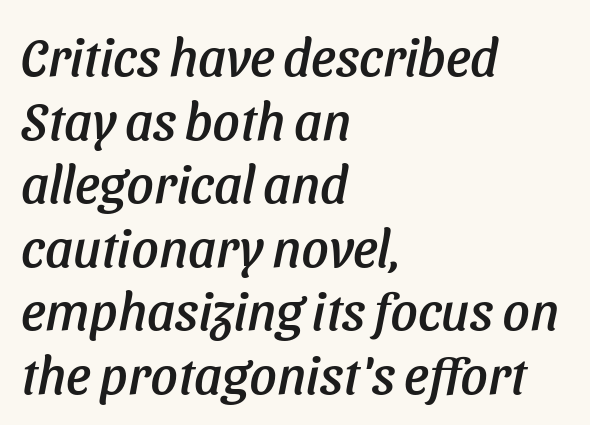
{"width": "normal", "stroke_contrast": "low", "x_height": "medium", "monospaced": "no", "underline": "no", "align": "left", "line_spacing_ratio": 1.2, "letter_spacing": "normal", "letter_spacing_em": 0.0, "glyph_px": 53}
